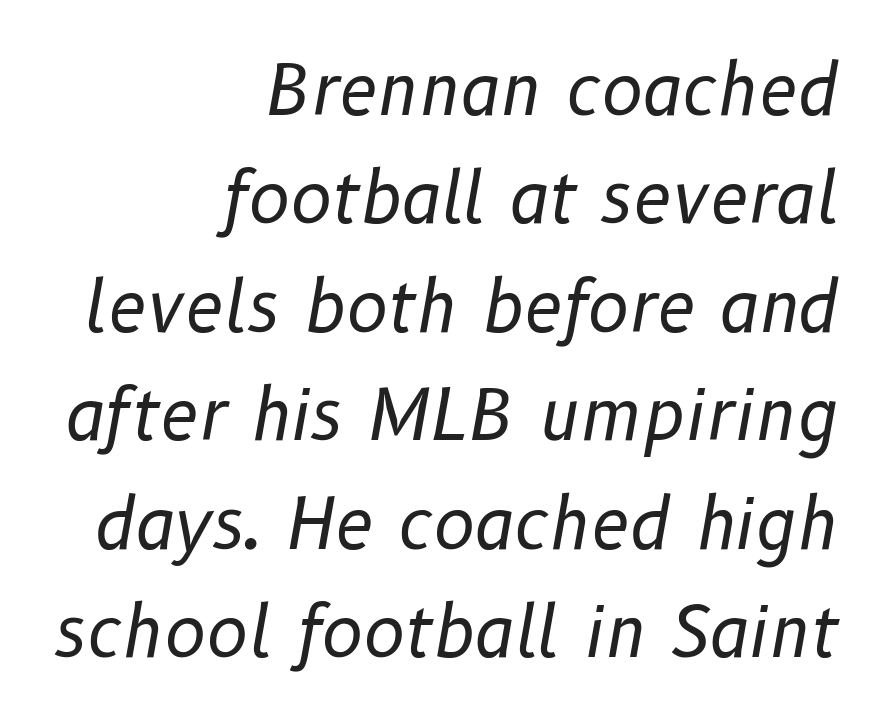
Q: Is the text bold? A: No.
Q: Is the text italic (slanted)? A: Yes, it leans right by about 10 degrees.
Q: Is the text underlined? A: No.
Q: How is the paragraph aligned? A: Right-aligned.
Q: Is the spacing between letters normal or unusually wide? A: Normal.
Q: Is the spacing between lines tight, normal or loose? A: Normal.
Q: Width (condensed, normal, or wide)? A: Normal.
Q: Stroke contrast? A: Low.
Q: x-height? A: Medium.
Q: Monospaced? A: No.
